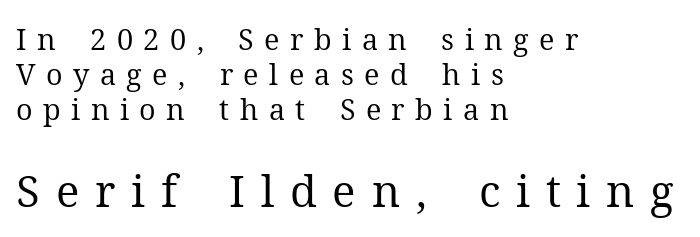
Q: Is the text bold? A: No.
Q: Is the text italic (slanted)? A: No, it is upright.
Q: Is the typeface a serif or a sans-serif typeface? A: Serif.
Q: Is the text underlined? A: No.
Q: How is the paragraph aligned? A: Left-aligned.
Q: Is the spacing between letters normal or unusually wide? A: Unusually wide.
Q: Which block of text is set in a larger size, the first (top) or the second (bottom)? A: The second (bottom) one.
Q: Width (condensed, normal, or wide)? A: Normal.
Q: Stroke contrast? A: Medium.
Q: x-height? A: Medium.
Q: Monospaced? A: No.
